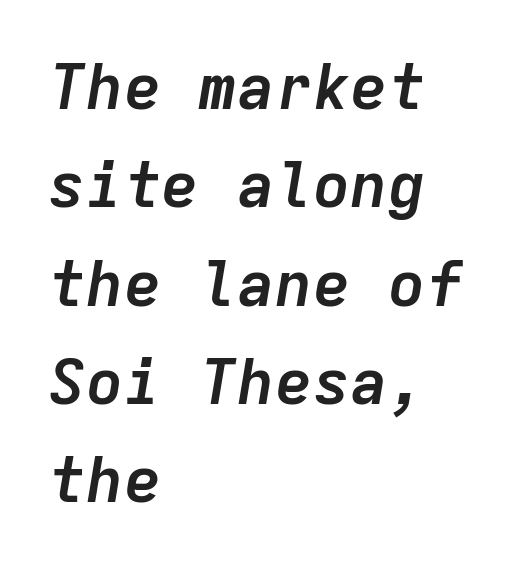
Q: Is the text bold? A: Yes.
Q: Is the text italic (slanted)? A: Yes, it leans right by about 9 degrees.
Q: Is the text underlined? A: No.
Q: How is the paragraph aligned? A: Left-aligned.
Q: Is the spacing between letters normal or unusually wide? A: Normal.
Q: Is the spacing between lines tight, normal or loose? A: Normal.
Q: Width (condensed, normal, or wide)? A: Normal.
Q: Stroke contrast? A: Low.
Q: x-height? A: Medium.
Q: Monospaced? A: Yes.
